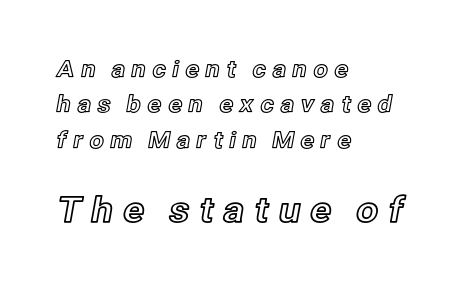
The image shows 35 px text type; set left-aligned, normal line spacing (1.54x), unusually wide letter spacing (+0.25 em), not underlined; the second (bottom) block is 1.52x larger; a medium x-height.
